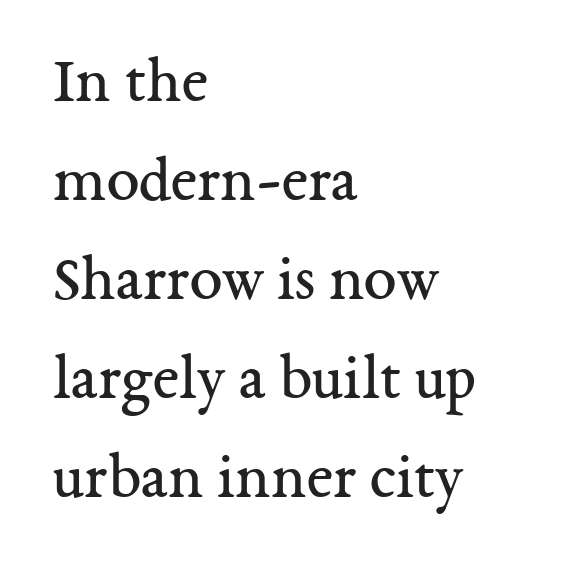
Q: Is the text bold? A: No.
Q: Is the text italic (slanted)? A: No, it is upright.
Q: Is the typeface a serif or a sans-serif typeface? A: Serif.
Q: Is the text underlined? A: No.
Q: How is the paragraph aligned? A: Left-aligned.
Q: Is the spacing between letters normal or unusually wide? A: Normal.
Q: Is the spacing between lines tight, normal or loose? A: Normal.
Q: Width (condensed, normal, or wide)? A: Normal.
Q: Stroke contrast? A: Medium.
Q: x-height? A: Medium.
Q: Monospaced? A: No.
